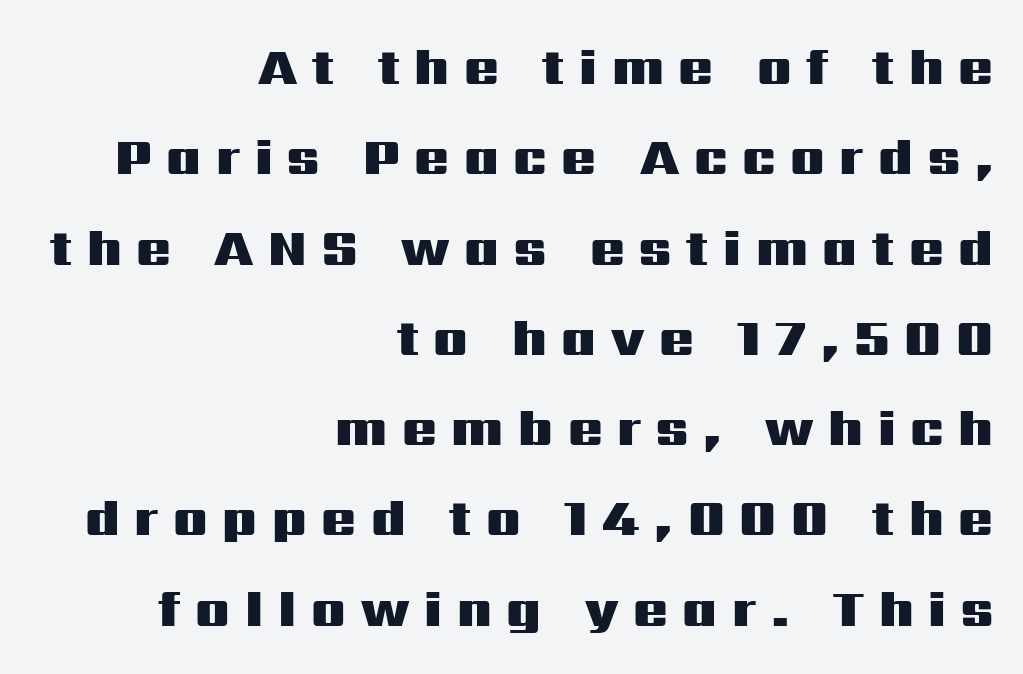
The image shows 51 px heavy, wide sans-serif type, upright; set right-aligned, line spacing 1.77x, unusually wide letter spacing (+0.29 em), not underlined; medium stroke contrast and a medium x-height.
